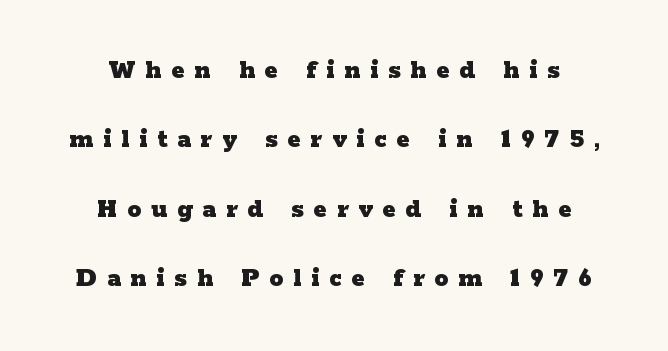
In terms of weight, the rendering is a true, heavy bold. Is this a fixed-width face? No — the glyphs have proportional, varying widths. Display-style spreading of the glyphs; the letterfit is very open. The face used here is seriffed, in the tradition of book romans. Teacher's note: observe the equal gaps on both sides — that is centered alignment.
